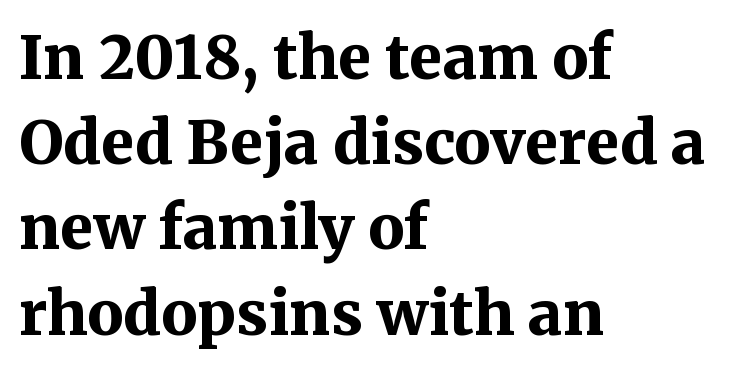
{"serif": "yes", "italic": "no", "bold": "yes", "weight": "bold", "width": "normal", "stroke_contrast": "medium", "x_height": "medium", "monospaced": "no", "underline": "no", "align": "left", "line_spacing": "normal", "line_spacing_ratio": 1.42, "letter_spacing": "normal", "letter_spacing_em": 0.0, "glyph_px": 60}
